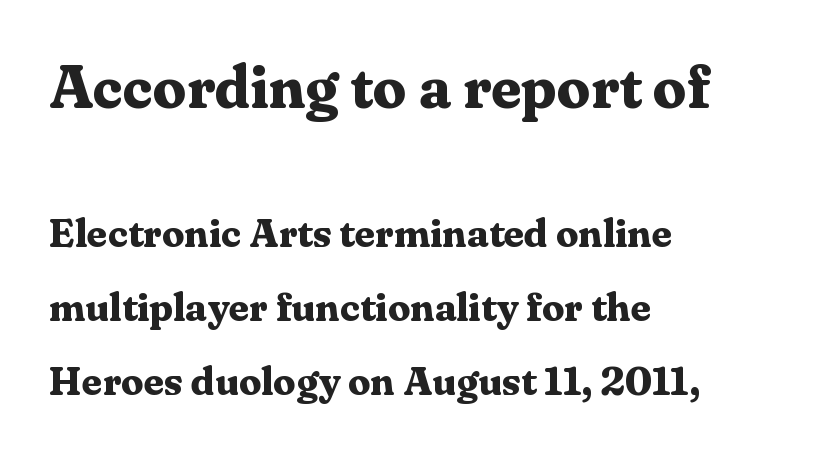
The horizontal fit of the characters is conventional and even. Do the characters align in a grid? No, the font is proportional. Block one is the big one; block two sits smaller underneath. Type without underlining. The typesetter chose a ragged-right arrangement here.
